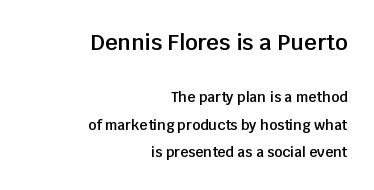
{"italic": "no", "bold": "semi", "underline": "no", "align": "right", "line_spacing": "loose", "line_spacing_ratio": 1.95, "letter_spacing": "normal", "letter_spacing_em": 0.0, "larger_block": "first", "size_ratio": 1.57, "glyph_px": 22}
